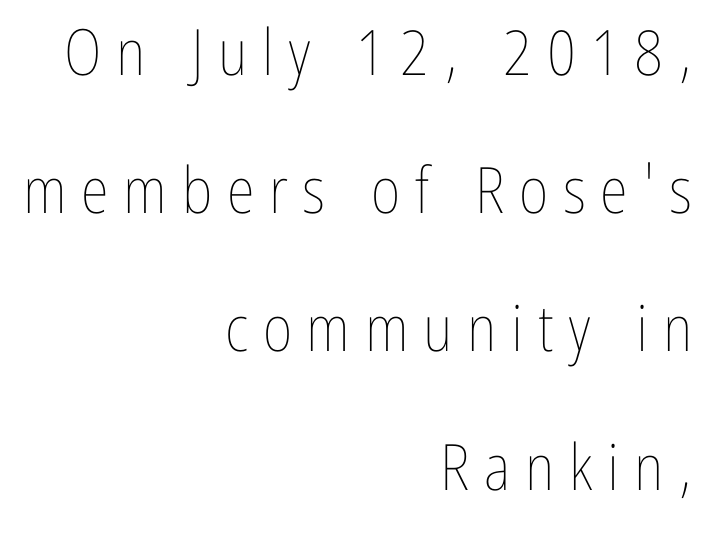
Q: Is the text bold? A: No.
Q: Is the text italic (slanted)? A: No, it is upright.
Q: Is the text underlined? A: No.
Q: How is the paragraph aligned? A: Right-aligned.
Q: Is the spacing between letters normal or unusually wide? A: Unusually wide.
Q: Is the spacing between lines tight, normal or loose? A: Loose.
Q: Width (condensed, normal, or wide)? A: Condensed.
Q: Stroke contrast? A: Low.
Q: x-height? A: Medium.
Q: Monospaced? A: No.
